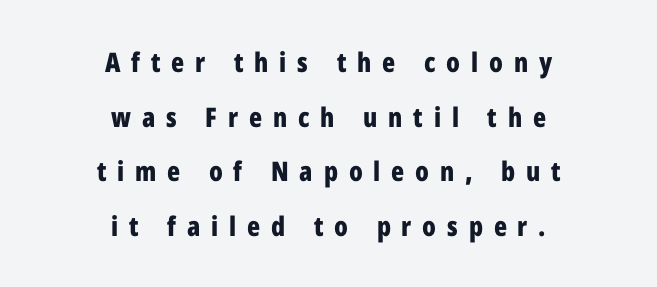
A student would call this center alignment; a typographer would say set centered. Substantial extra tracking has been applied to these lines. Italic? Not at all — the glyphs are vertical. Underline: absent.
